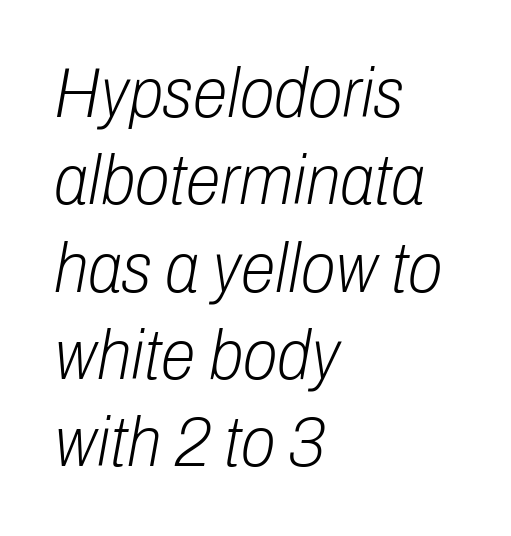
{"italic": "yes", "lean": "right", "slant_degrees": 10, "bold": "no", "weight": "light", "width": "condensed", "stroke_contrast": "low", "x_height": "medium", "monospaced": "no", "underline": "no", "align": "left", "line_spacing_ratio": 1.23, "letter_spacing": "normal", "letter_spacing_em": 0.0, "glyph_px": 71}
